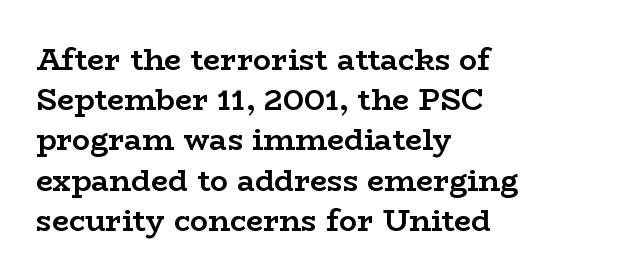
{"serif": "yes", "italic": "no", "bold": "yes", "weight": "semibold", "width": "wide", "stroke_contrast": "low", "x_height": "medium", "monospaced": "no", "underline": "no", "align": "left", "line_spacing": "normal", "line_spacing_ratio": 1.34, "letter_spacing": "normal", "letter_spacing_em": 0.0, "glyph_px": 30}
